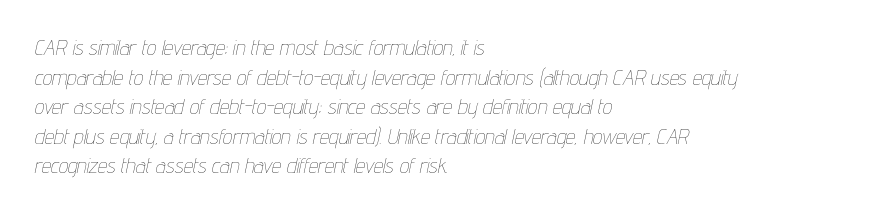
The image shows 21 px text type, italic (leaning right); set left-aligned, normal line spacing (1.41x), normal letter spacing, not underlined.
